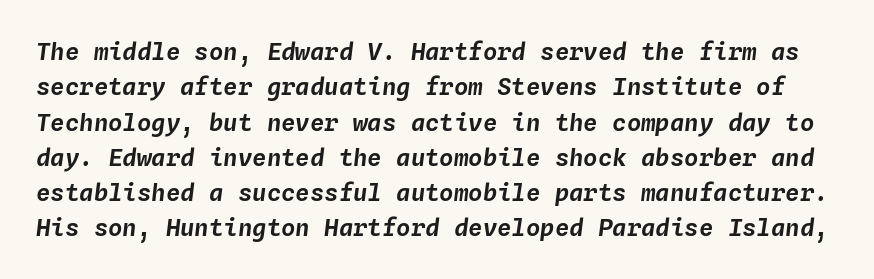
Default kerning and tracking; the words read as compact shapes. You can tell it's italic because the verticals aren't actually vertical. The passage shown is not underscored anywhere. Baseline-to-baseline distance is the conventional proportion of letter height.
